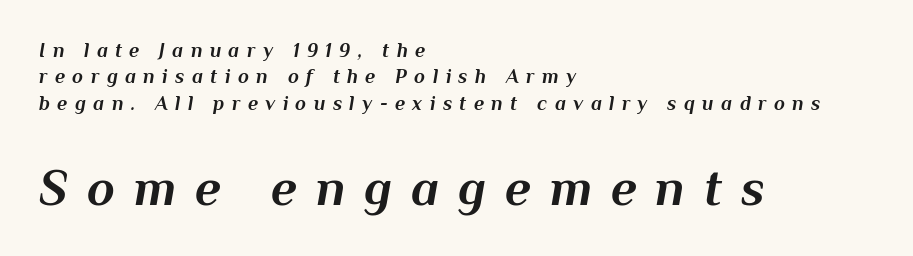
Each word looks stretched out because of the extra space between its letters. A bare baseline throughout the passage. The emphasis by scale lands on block number two, below. Successive baselines arrive at the customary interval. Style check: oblique. A full-strength bold gives these letters their thick strokes.
